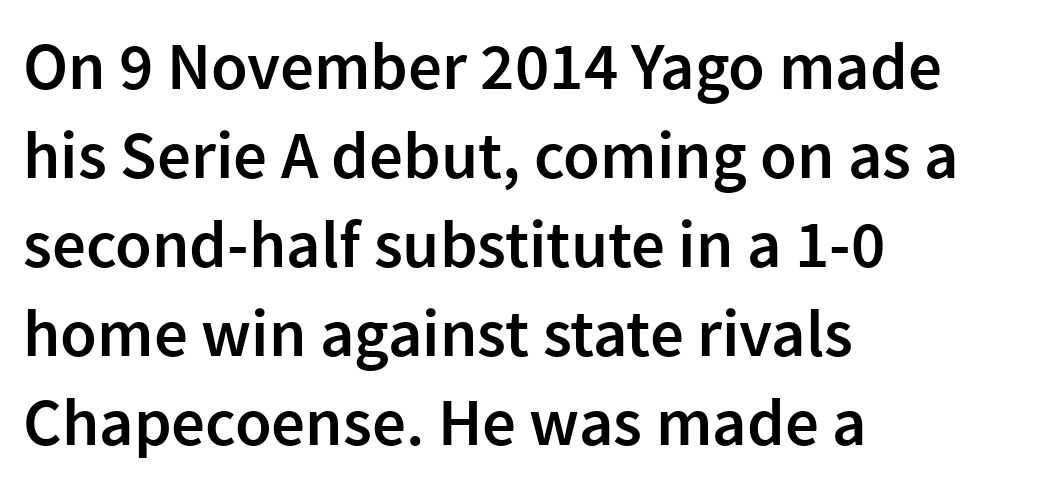
Think of a printed novel: that variable character pitch is what you see here. Letter spacing: default. The face used here is a sans, in the tradition of grotesques and geometrics. When letters stand straight like this, we call the style roman or upright. Just letters on the line, the space beneath them empty.
